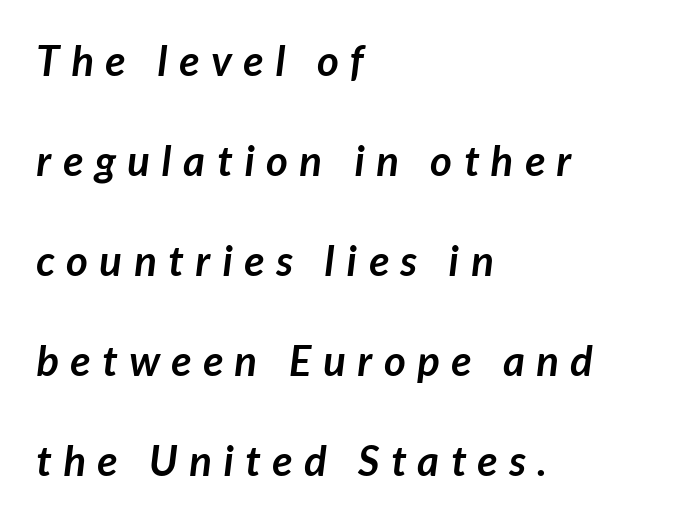
{"serif": "no", "bold": "yes", "weight": "semibold", "width": "normal", "stroke_contrast": "low", "x_height": "medium", "monospaced": "no", "underline": "no", "align": "left", "line_spacing": "loose", "line_spacing_ratio": 2.38, "letter_spacing": "wide", "letter_spacing_em": 0.28, "glyph_px": 42}
